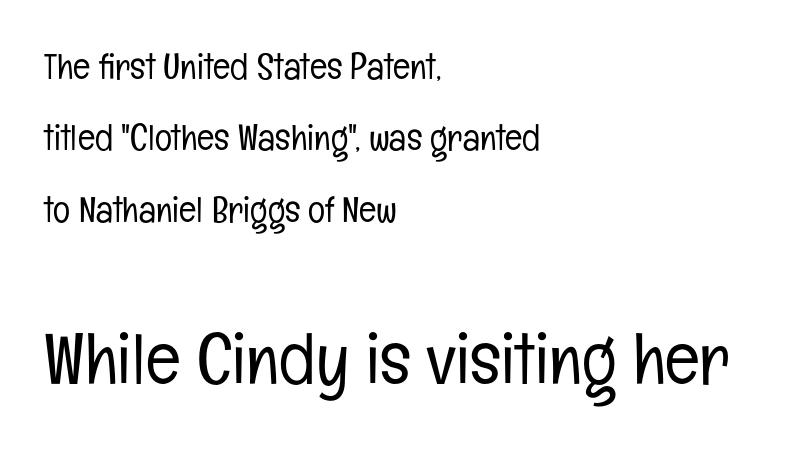
The image shows 72 px light, condensed sans-serif type, upright; set left-aligned, loose line spacing (1.98x), normal letter spacing, not underlined; the second (bottom) block is 2.0x larger; low stroke contrast and a medium x-height.
